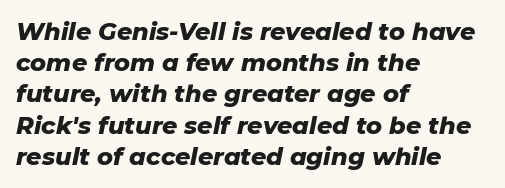
Q: Is the text bold? A: Yes.
Q: Is the text italic (slanted)? A: Yes, it leans right by about 11 degrees.
Q: Is the text underlined? A: No.
Q: How is the paragraph aligned? A: Left-aligned.
Q: Is the spacing between letters normal or unusually wide? A: Normal.
Q: Is the spacing between lines tight, normal or loose? A: Normal.
